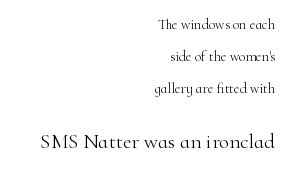
Q: Is the text bold? A: No.
Q: Is the text italic (slanted)? A: No, it is upright.
Q: Is the text underlined? A: No.
Q: How is the paragraph aligned? A: Right-aligned.
Q: Is the spacing between letters normal or unusually wide? A: Normal.
Q: Is the spacing between lines tight, normal or loose? A: Loose.
Q: Which block of text is set in a larger size, the first (top) or the second (bottom)? A: The second (bottom) one.
